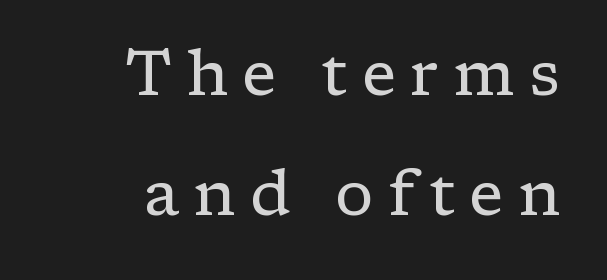
This reads as an unemphasized weight, regular at the heaviest. Note: serifs present on the glyphs. Anything drawn beneath the words? Only blank space. The rendering uses natural spacing where letterforms have individual widths. The rendering anchors every line to the right-hand side. Characters follow at a spacing far wider than the type designer built in.
